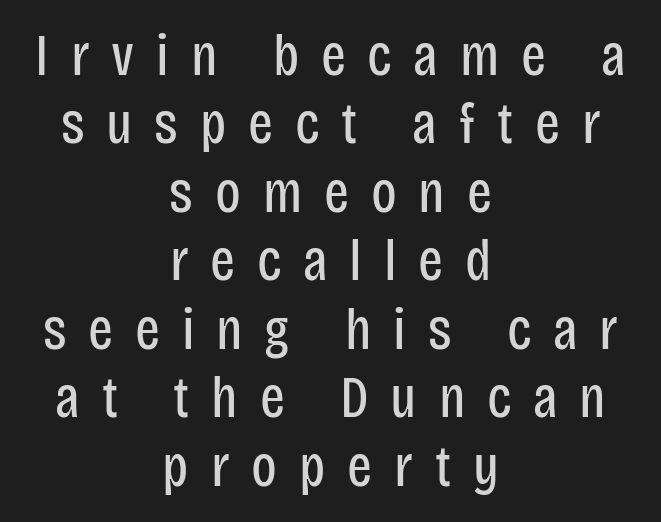
{"serif": "no", "italic": "no", "bold": "no", "weight": "regular", "width": "condensed", "stroke_contrast": "low", "x_height": "large", "monospaced": "no", "underline": "no", "align": "center", "line_spacing_ratio": 1.16, "letter_spacing": "wide", "letter_spacing_em": 0.37, "glyph_px": 59}
